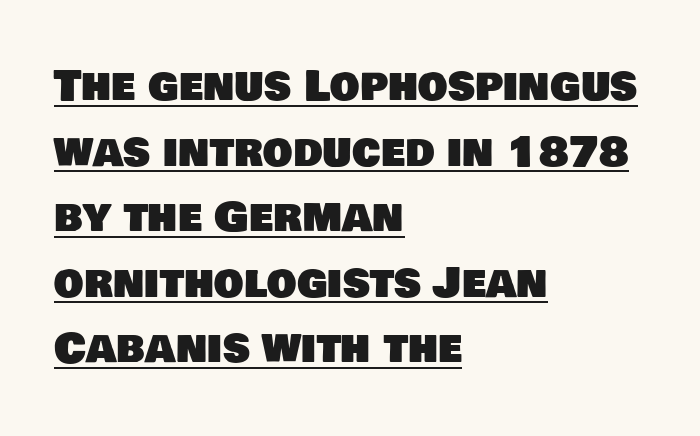
The image shows 42 px sans-serif type; set left-aligned, normal line spacing (1.56x), normal letter spacing, underlined; low stroke contrast and a large x-height.
